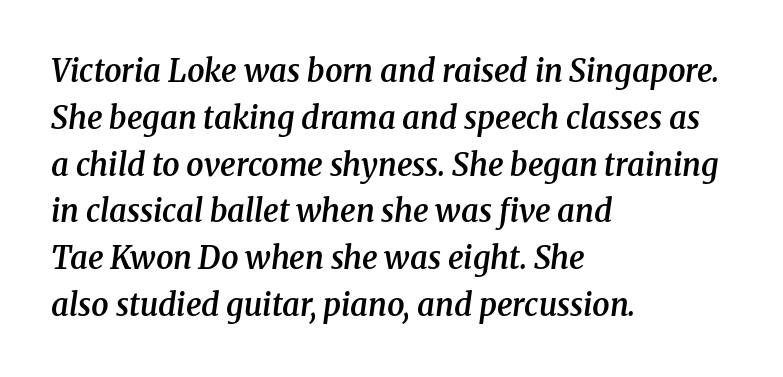
The image shows 31 px semibold serif type, italic (leaning right); set left-aligned, normal line spacing (1.51x), normal letter spacing, not underlined; medium stroke contrast and a medium x-height.
